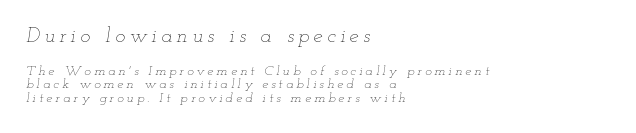
The image shows 21 px text type, italic (leaning right); set left-aligned, tight line spacing (0.99x), unusually wide letter spacing (+0.21 em), not underlined; the first (top) block is 1.5x larger.
